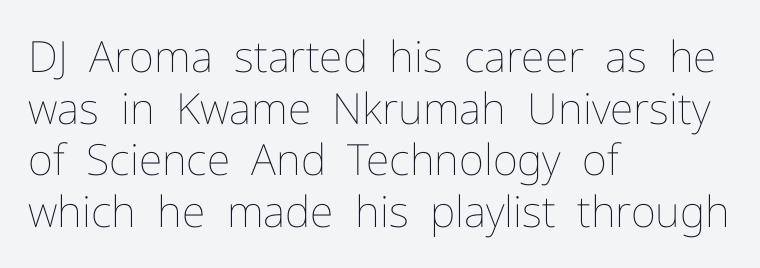
{"italic": "no", "bold": "no", "weight": "thin", "width": "normal", "stroke_contrast": "low", "x_height": "medium", "monospaced": "no", "underline": "no", "align": "left", "line_spacing_ratio": 1.2, "letter_spacing": "normal", "letter_spacing_em": 0.0, "glyph_px": 43}
